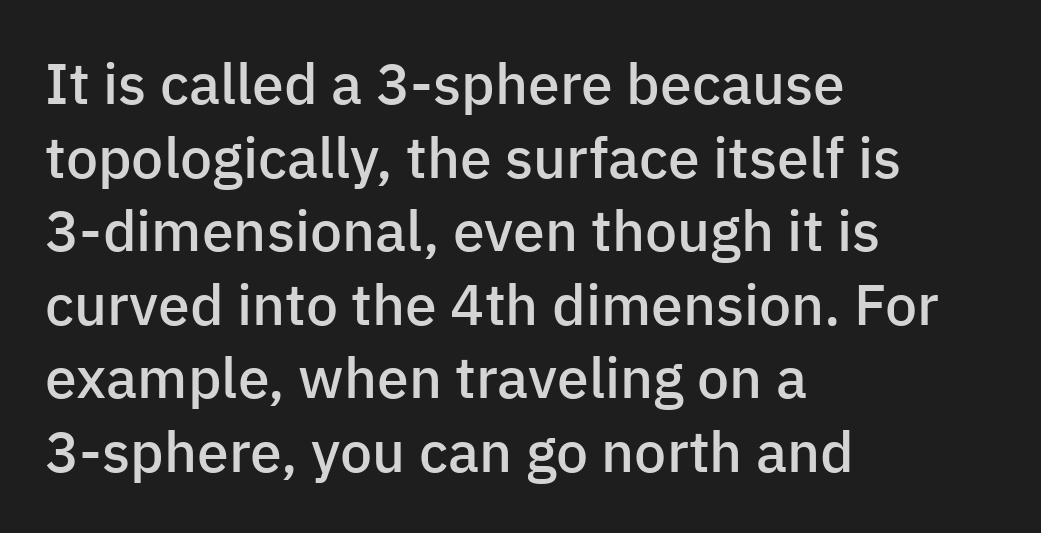
The letters advance in unequal steps, a hallmark of proportional type. A student would call this left alignment; a typographer would say flush left, rag right. It's the straight-up-and-down kind of type. The rows are spaced the way most documents space them.
